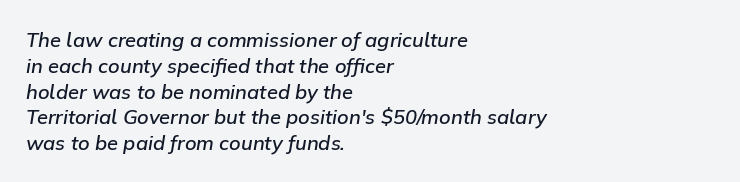
Q: Is the text bold? A: Semi-bold.
Q: Is the text italic (slanted)? A: Yes, it leans right by about 9 degrees.
Q: Is the text underlined? A: No.
Q: How is the paragraph aligned? A: Left-aligned.
Q: Is the spacing between letters normal or unusually wide? A: Normal.
Q: Is the spacing between lines tight, normal or loose? A: Normal.
